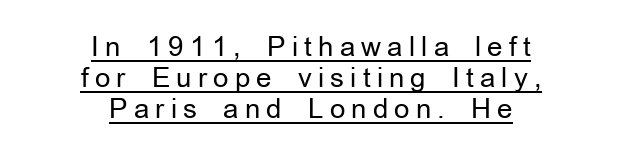
{"italic": "no", "bold": "no", "underline": "yes", "align": "center", "line_spacing": "tight", "line_spacing_ratio": 1.15, "letter_spacing": "wide", "letter_spacing_em": 0.23, "glyph_px": 27}
